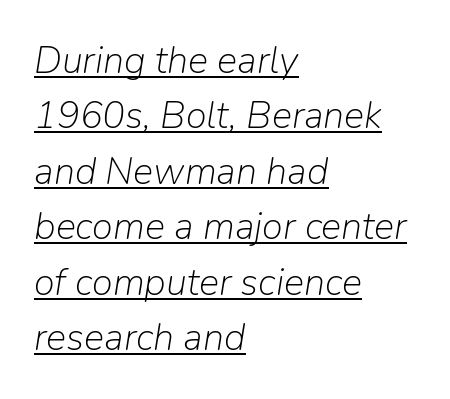
Every row of glyphs begins at an identical x-position on the left. Tracking here is standard; glyphs follow each other at the usual distance. The letters advance in unequal steps, a hallmark of proportional type. The line-height multiplier appears to be the usual default. The weight tops out at a normal text grade.
